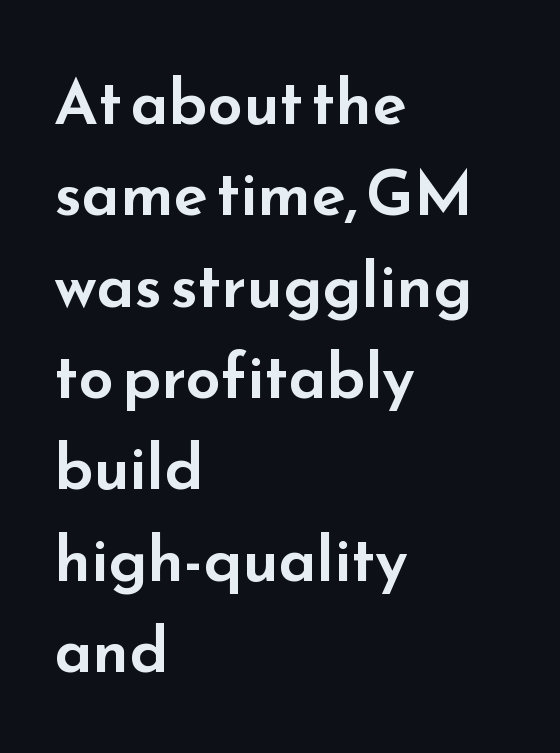
The image shows 63 px wide sans-serif type, upright; set left-aligned, normal line spacing (1.45x), normal letter spacing, not underlined; low stroke contrast and a small x-height.
